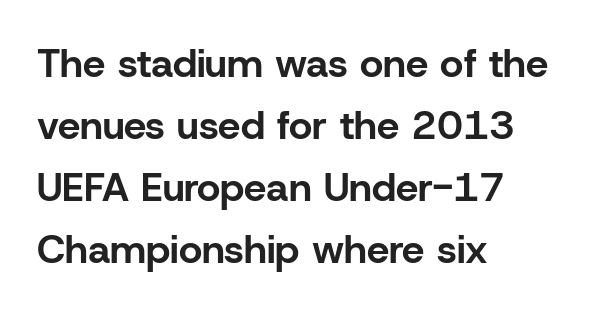
Italic? Not at all — the glyphs are vertical. What weight is shown? A full bold with thick strokes. In terms of leading, this rendering sits right in the middle. Quick note: underline off. Caption: multi-line text, flush left, ragged right. The rendering uses natural spacing where letterforms have individual widths.
